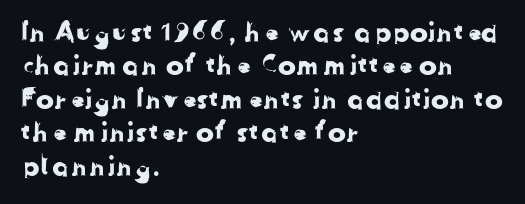
{"underline": "no", "align": "left", "line_spacing_ratio": 1.24, "letter_spacing": "normal", "letter_spacing_em": 0.0, "glyph_px": 27}
